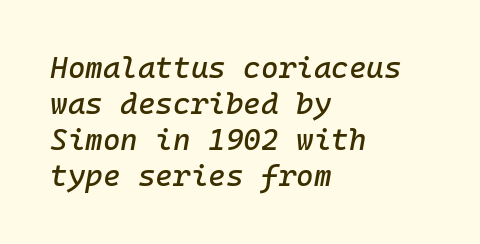
Q: Is the text italic (slanted)? A: Yes, it leans right by about 10 degrees.
Q: Is the text underlined? A: No.
Q: How is the paragraph aligned? A: Left-aligned.
Q: Is the spacing between letters normal or unusually wide? A: Normal.
Q: Width (condensed, normal, or wide)? A: Normal.
Q: Stroke contrast? A: Low.
Q: x-height? A: Medium.
Q: Monospaced? A: Yes.
